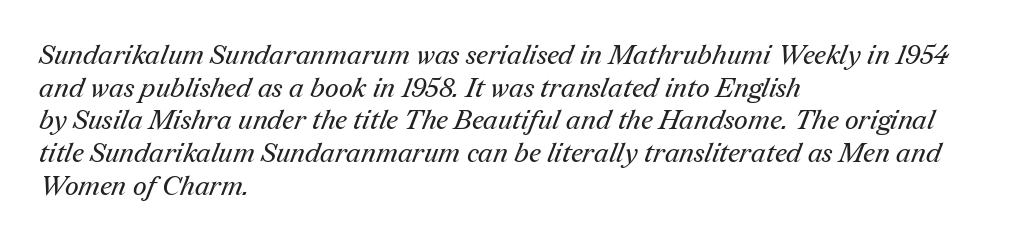
These glyphs show unthickened strokes, regular width or finer. The glyphs are unaccompanied by any horizontal stroke below them. The horizontal fit of the characters is conventional and even. The rendering anchors every line to the left-hand side.
